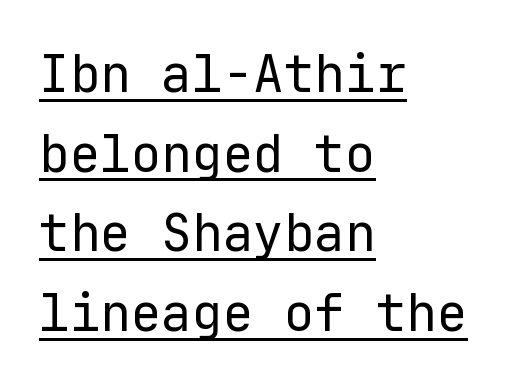
Serif or sans? Sans — the stroke terminals are bare. The passage shown is typed in a monospace face where columns stay perfectly aligned. The typesetter has applied underlining to the passage shown. Here the glyphs are tracked normally, forming tight word shapes. The axis of the letterforms is exactly vertical. If you measured baseline to baseline, you'd find a middling distance.
